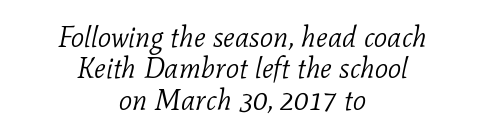
The image shows 29 px light serif type, italic (leaning right); set centered, tight line spacing (1.08x), normal letter spacing, not underlined; low stroke contrast and a medium x-height.
